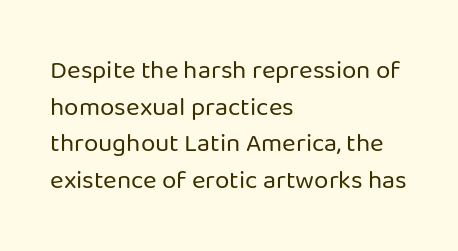
Q: Is the text bold? A: No.
Q: Is the text italic (slanted)? A: No, it is upright.
Q: Is the text underlined? A: No.
Q: How is the paragraph aligned? A: Left-aligned.
Q: Is the spacing between letters normal or unusually wide? A: Normal.
Q: Is the spacing between lines tight, normal or loose? A: Normal.
